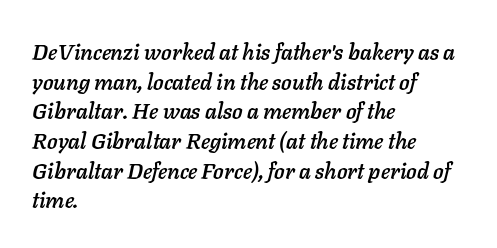
Q: Is the text italic (slanted)? A: Yes, it leans right by about 11 degrees.
Q: Is the text underlined? A: No.
Q: How is the paragraph aligned? A: Left-aligned.
Q: Is the spacing between letters normal or unusually wide? A: Normal.
Q: Is the spacing between lines tight, normal or loose? A: Normal.
